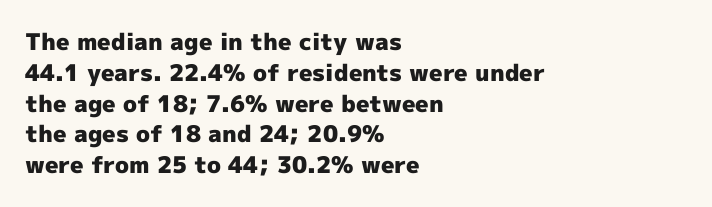
Q: Is the text bold? A: Yes.
Q: Is the text italic (slanted)? A: No, it is upright.
Q: Is the text underlined? A: No.
Q: How is the paragraph aligned? A: Left-aligned.
Q: Is the spacing between letters normal or unusually wide? A: Normal.
Q: Is the spacing between lines tight, normal or loose? A: Normal.
